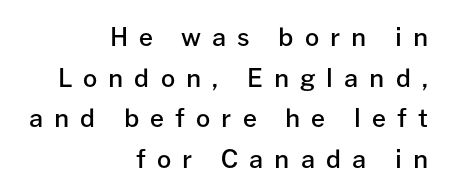
A student would call this right alignment; a typographer would say flush right, rag left. The specimen reads as upright at a glance. One glance says typical: line gaps are just what's usual. Compared with an ordinary text face, these strokes are moderately heavier — a semibold.
